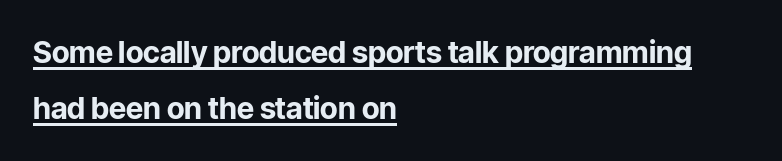
Q: Is the text bold? A: Yes.
Q: Is the text italic (slanted)? A: No, it is upright.
Q: Is the typeface a serif or a sans-serif typeface? A: Sans-serif.
Q: Is the text underlined? A: Yes.
Q: How is the paragraph aligned? A: Left-aligned.
Q: Is the spacing between letters normal or unusually wide? A: Normal.
Q: Width (condensed, normal, or wide)? A: Normal.
Q: Stroke contrast? A: Low.
Q: x-height? A: Medium.
Q: Monospaced? A: No.
